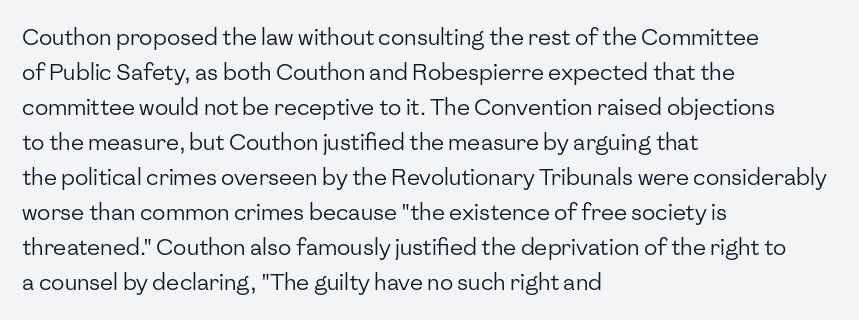
{"italic": "no", "bold": "no", "underline": "no", "align": "left", "line_spacing": "normal", "line_spacing_ratio": 1.59, "letter_spacing": "normal", "letter_spacing_em": 0.0, "glyph_px": 22}
